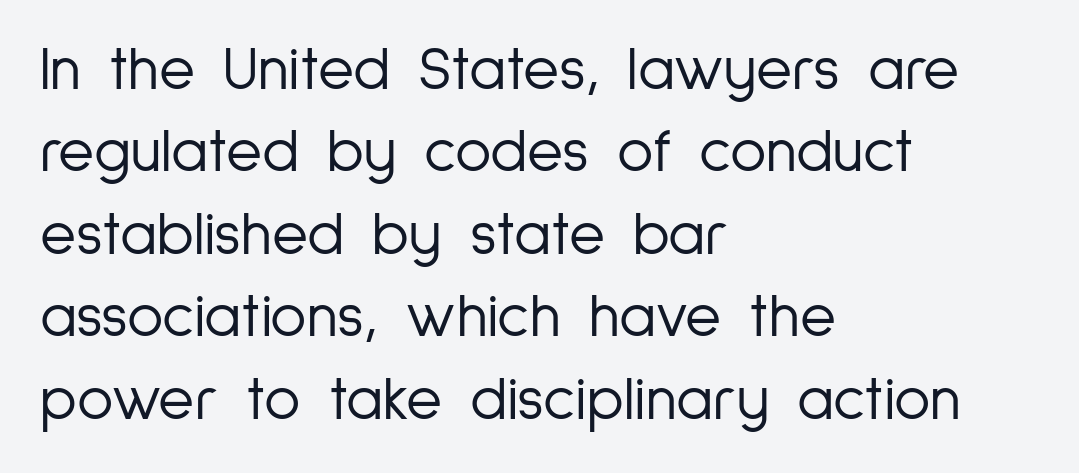
The image shows 62 px light, condensed sans-serif type, upright; set left-aligned, normal line spacing (1.33x), normal letter spacing, not underlined; low stroke contrast and a medium x-height.
